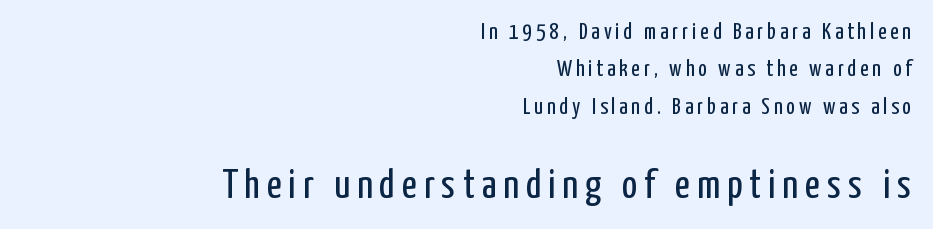
{"serif": "no", "italic": "no", "bold": "no", "weight": "regular", "width": "condensed", "stroke_contrast": "low", "x_height": "medium", "monospaced": "no", "underline": "no", "align": "right", "line_spacing": "normal", "line_spacing_ratio": 1.62, "larger_block": "second", "size_ratio": 1.78, "glyph_px": 41}
